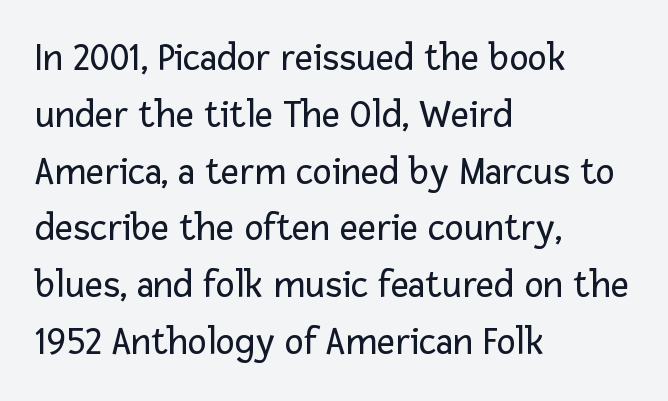
Q: Is the text bold? A: No.
Q: Is the text italic (slanted)? A: No, it is upright.
Q: Is the typeface a serif or a sans-serif typeface? A: Sans-serif.
Q: Is the text underlined? A: No.
Q: How is the paragraph aligned? A: Left-aligned.
Q: Is the spacing between letters normal or unusually wide? A: Normal.
Q: Is the spacing between lines tight, normal or loose? A: Normal.
Q: Width (condensed, normal, or wide)? A: Normal.
Q: Stroke contrast? A: Low.
Q: x-height? A: Medium.
Q: Monospaced? A: No.
